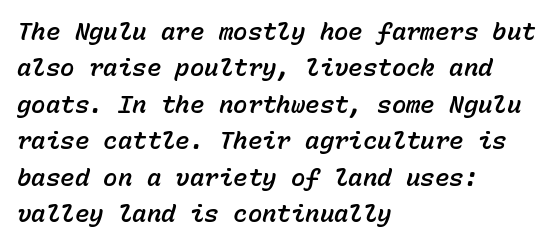
{"italic": "yes", "lean": "right", "slant_degrees": 15, "underline": "no", "align": "left", "line_spacing": "normal", "line_spacing_ratio": 1.52, "letter_spacing": "normal", "letter_spacing_em": 0.0, "glyph_px": 24}
